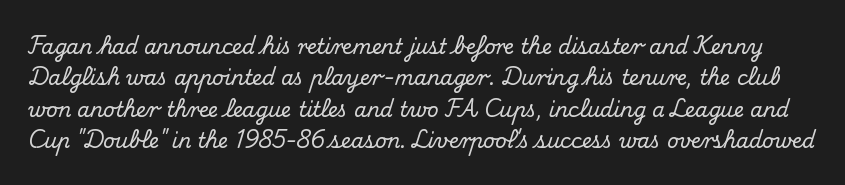
The image shows 20 px text type; set normal line spacing (1.57x), normal letter spacing, not underlined.
